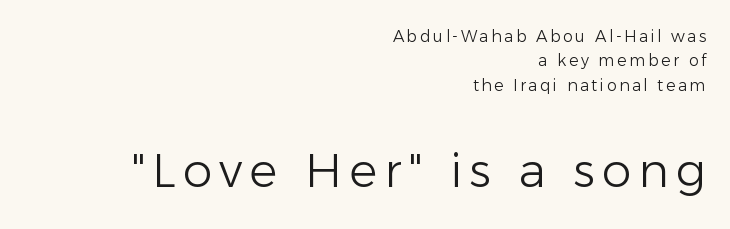
The image shows 47 px light sans-serif type, upright; set right-aligned, normal line spacing (1.52x), not underlined; the second (bottom) block is 2.94x larger; low stroke contrast and a medium x-height.
